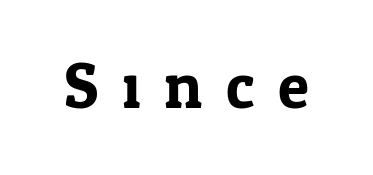
These lines are rendered in a variable-pitch font. Decoration check: the copy has no underline. What stands out about the letter spacing? Its width — letters are far apart. The passage shown is typeset with a serif family. Notice how the stems are strictly vertical — no italics here.
